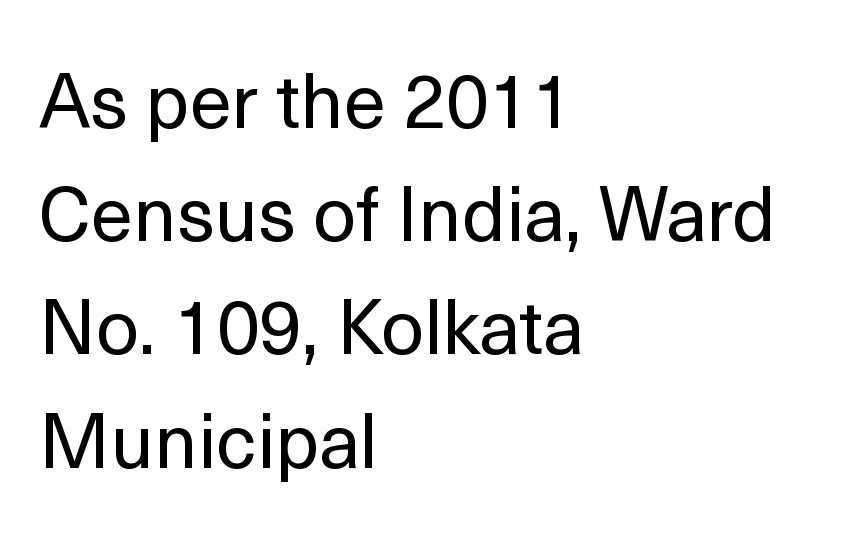
The image shows 76 px regular-weight sans-serif type, upright; set left-aligned, normal line spacing (1.49x), normal letter spacing, not underlined; a medium x-height.
